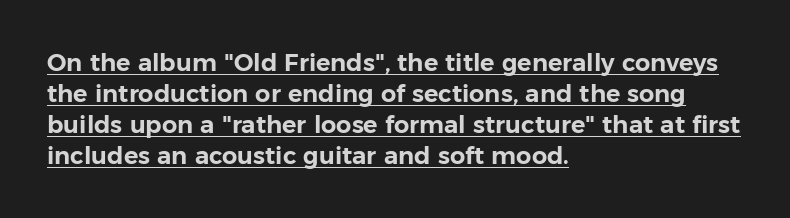
Q: Is the text italic (slanted)? A: No, it is upright.
Q: Is the text underlined? A: Yes.
Q: How is the paragraph aligned? A: Left-aligned.
Q: Is the spacing between letters normal or unusually wide? A: Normal.
Q: Is the spacing between lines tight, normal or loose? A: Normal.
